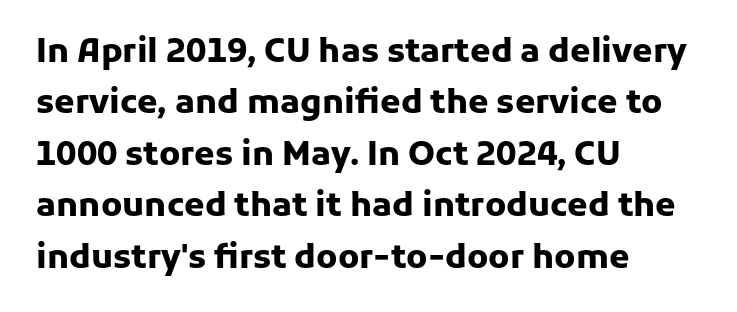
The image shows 33 px heavy sans-serif type, upright; set left-aligned, normal line spacing (1.56x), normal letter spacing, not underlined; low stroke contrast and a medium x-height.
